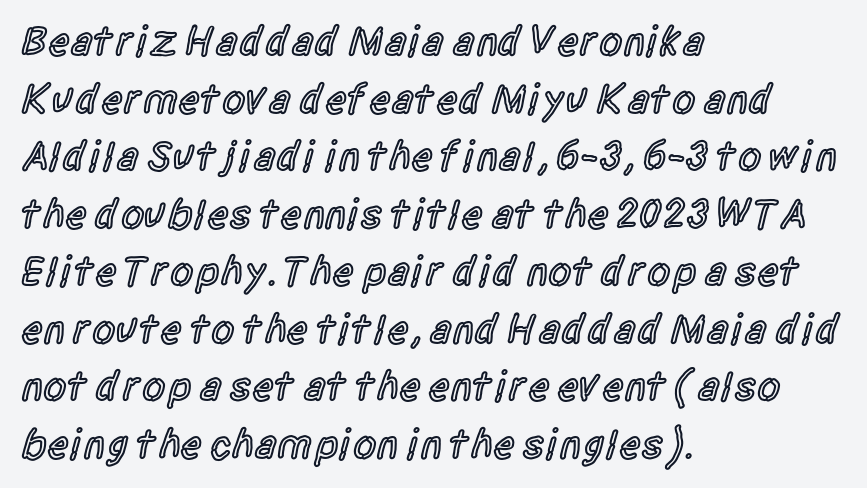
{"serif": "no", "bold": "semi", "weight": "semibold", "width": "condensed", "x_height": "large", "monospaced": "no", "underline": "no", "align": "left", "line_spacing": "normal", "line_spacing_ratio": 1.37, "letter_spacing": "normal", "letter_spacing_em": 0.0, "glyph_px": 42}
